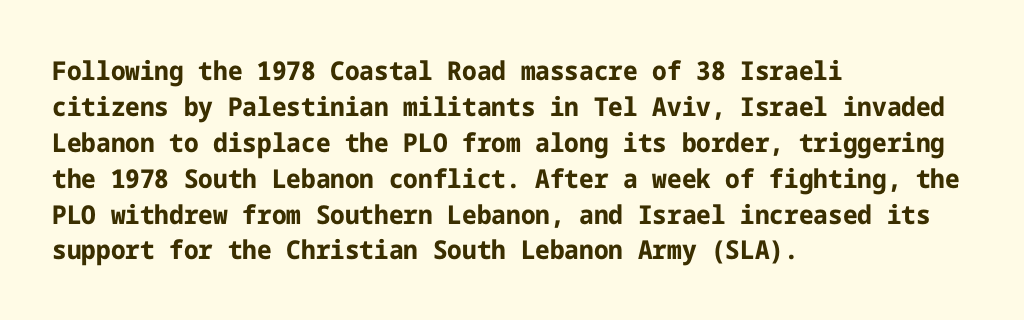
Weight: bold. Inter-character spacing is left at the font's built-in metrics. Check the space under the baseline: it is left empty. These lines sit exactly where default settings would place them. Compared with a centered layout, this one pins lines to the left instead.
